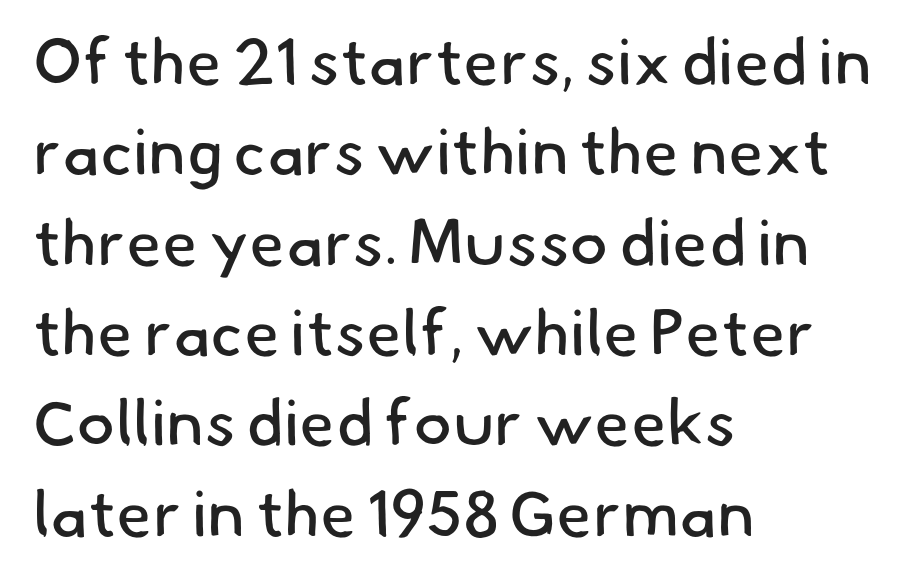
{"serif": "no", "bold": "no", "weight": "regular", "width": "normal", "stroke_contrast": "low", "x_height": "small", "monospaced": "no", "underline": "no", "align": "left", "line_spacing": "normal", "line_spacing_ratio": 1.39, "letter_spacing": "normal", "letter_spacing_em": 0.0, "glyph_px": 65}
